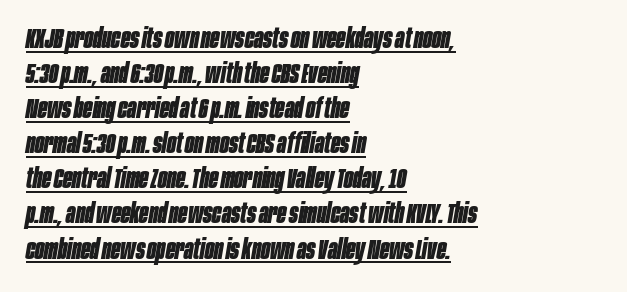
Q: Is the text bold? A: Yes.
Q: Is the text italic (slanted)? A: Yes, it leans right by about 10 degrees.
Q: Is the text underlined? A: Yes.
Q: How is the paragraph aligned? A: Left-aligned.
Q: Is the spacing between letters normal or unusually wide? A: Normal.
Q: Is the spacing between lines tight, normal or loose? A: Normal.
